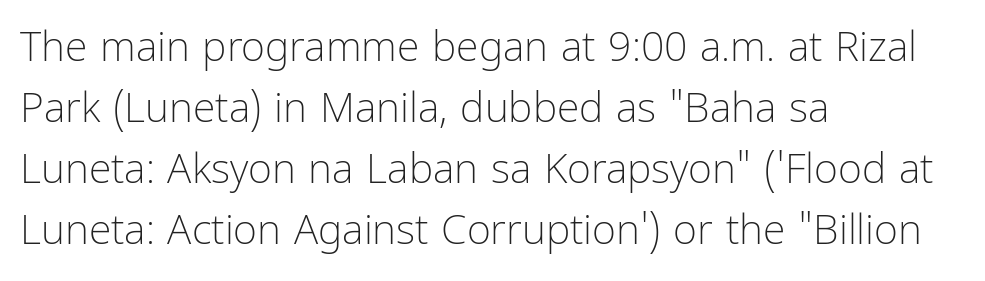
{"serif": "no", "italic": "no", "bold": "no", "weight": "light", "width": "condensed", "stroke_contrast": "low", "x_height": "medium", "monospaced": "no", "underline": "no", "align": "left", "line_spacing": "normal", "line_spacing_ratio": 1.49, "letter_spacing": "normal", "letter_spacing_em": 0.0, "glyph_px": 41}
